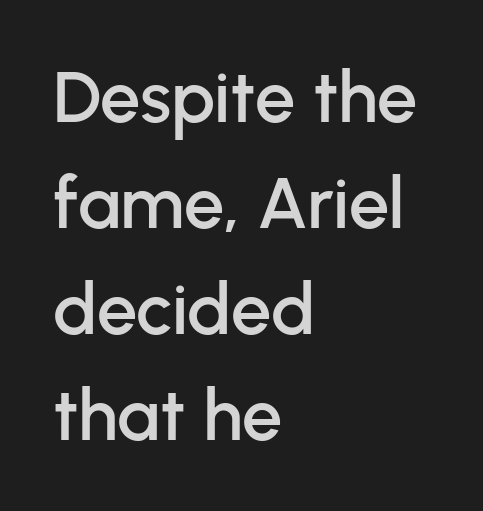
Q: Is the text italic (slanted)? A: No, it is upright.
Q: Is the typeface a serif or a sans-serif typeface? A: Sans-serif.
Q: Is the text underlined? A: No.
Q: How is the paragraph aligned? A: Left-aligned.
Q: Is the spacing between letters normal or unusually wide? A: Normal.
Q: Is the spacing between lines tight, normal or loose? A: Normal.
Q: Width (condensed, normal, or wide)? A: Normal.
Q: Stroke contrast? A: Low.
Q: x-height? A: Medium.
Q: Monospaced? A: No.
